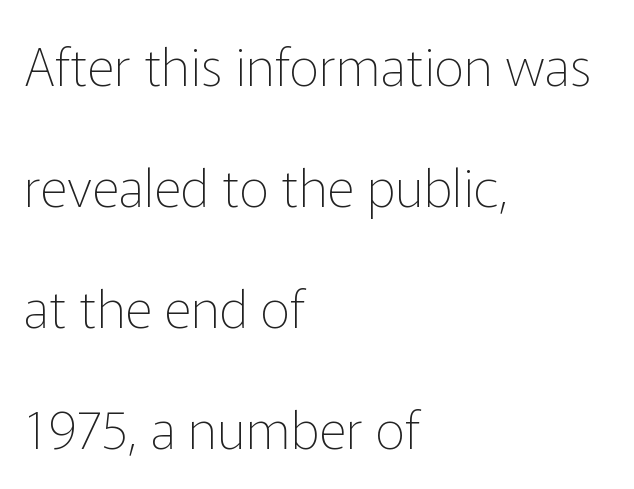
Q: Is the text bold? A: No.
Q: Is the text italic (slanted)? A: No, it is upright.
Q: Is the typeface a serif or a sans-serif typeface? A: Sans-serif.
Q: Is the text underlined? A: No.
Q: How is the paragraph aligned? A: Left-aligned.
Q: Is the spacing between letters normal or unusually wide? A: Normal.
Q: Is the spacing between lines tight, normal or loose? A: Loose.
Q: Width (condensed, normal, or wide)? A: Normal.
Q: Stroke contrast? A: Low.
Q: x-height? A: Medium.
Q: Monospaced? A: No.
